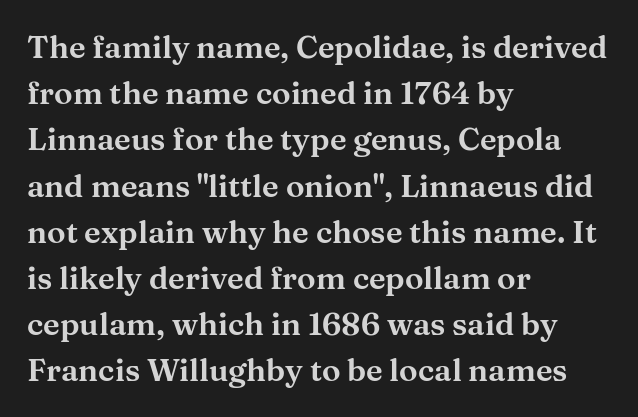
The image shows 31 px wide serif type, upright; set left-aligned, normal line spacing (1.49x), normal letter spacing, not underlined; medium stroke contrast and a medium x-height.
